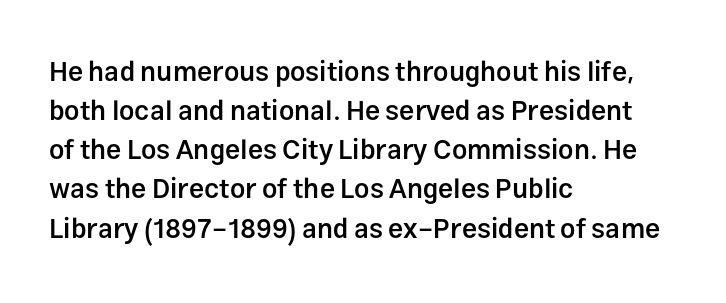
Horizontal alignment here is leftward, the default for most running prose. Semibold letterforms, between regular and bold. Each row of text sits above clean, open space. In terms of posture, this sample is upright. Rows of type keep a routine distance in the vertical direction.
